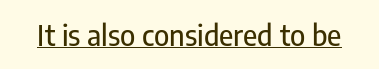
{"serif": "no", "italic": "no", "width": "condensed", "stroke_contrast": "low", "x_height": "medium", "monospaced": "no", "underline": "yes", "letter_spacing": "normal", "letter_spacing_em": 0.0, "glyph_px": 29}
